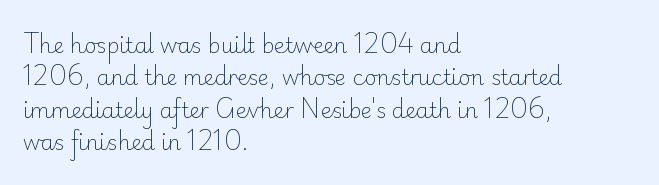
The image shows 21 px text type, upright; set left-aligned, normal line spacing (1.54x), normal letter spacing, not underlined.
